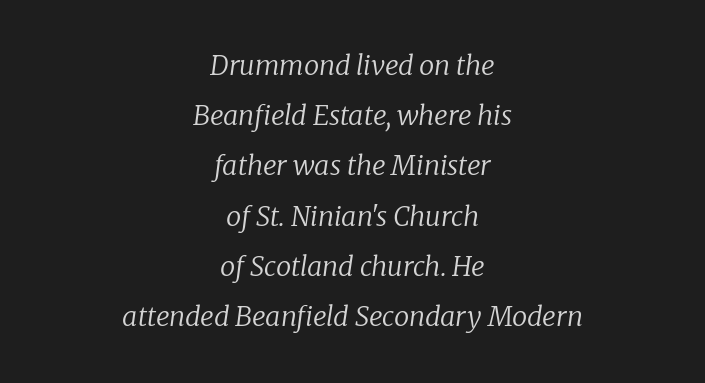
Q: Is the text bold? A: No.
Q: Is the text italic (slanted)? A: Yes, it leans right by about 8 degrees.
Q: Is the text underlined? A: No.
Q: How is the paragraph aligned? A: Centered.
Q: Is the spacing between letters normal or unusually wide? A: Normal.
